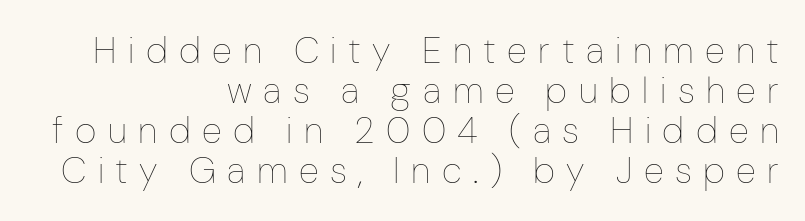
Students, note that the glyphs here are deliberately spaced far apart. It's the straight-up-and-down kind of type. How would I describe the line gaps? Narrow and economical. The specimen omits any rule beneath the text block's lines. The letters look calm and open, with moderate or lighter stems. Think of a printed novel: that variable character pitch is what you see here.
